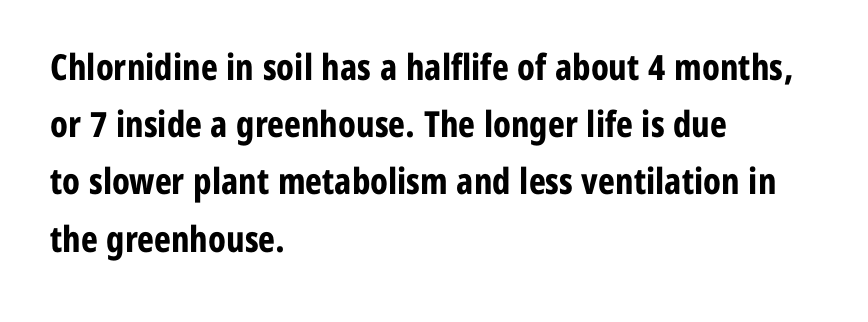
The image shows 36 px bold, condensed sans-serif type, upright; set left-aligned, normal line spacing (1.59x), normal letter spacing, not underlined; low stroke contrast and a medium x-height.
